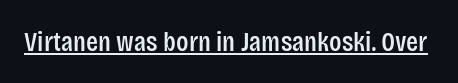
If you drew a line through each stem, it would be perfectly vertical. The face used here appears with an underline applied. Here the designer chose a conventional face with non-uniform glyph widths. Short note: letters normally spaced.
